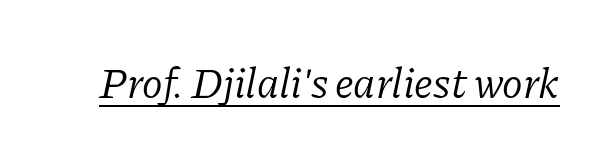
In designer terms, the underline attribute is active on this setting. Proportional: the letters do not fall into vertical columns. Is the type slanted? Yes — the strokes lean at a clear angle. Is the stroke heavy? The answer is a plain regular-or-lighter. Caption: standard tracking, unaltered. Stroke terminals: seriffed.
